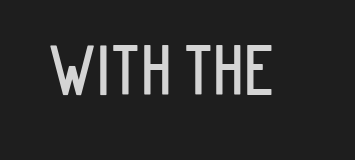
{"serif": "no", "italic": "no", "width": "condensed", "stroke_contrast": "low", "x_height": "large", "monospaced": "no", "underline": "no", "letter_spacing": "normal", "letter_spacing_em": 0.0, "glyph_px": 65}
